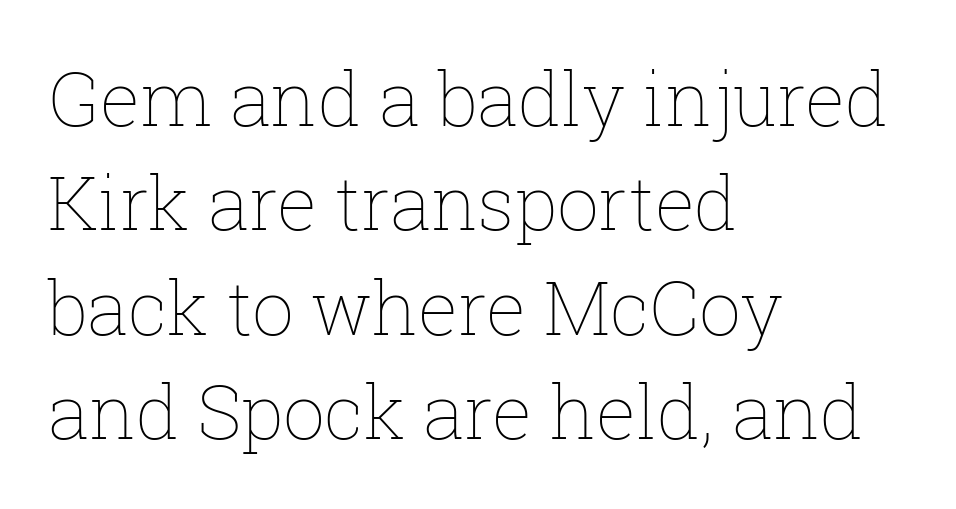
The image shows 74 px thin type, upright; set left-aligned, normal line spacing (1.41x), normal letter spacing, not underlined; low stroke contrast and a medium x-height.
